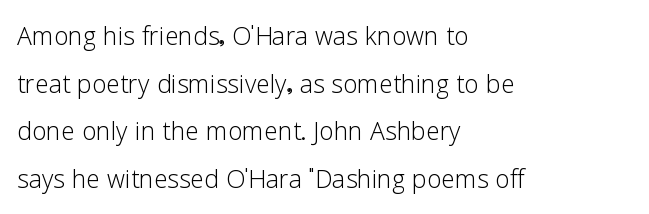
The image shows 33 px light sans-serif type, upright; set left-aligned, normal line spacing (1.44x), normal letter spacing, not underlined; low stroke contrast and a medium x-height.
